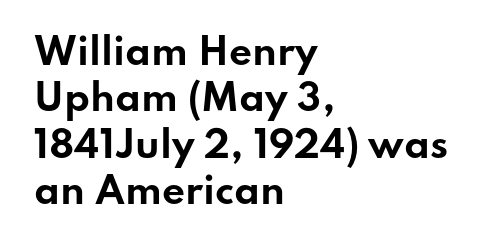
{"serif": "no", "italic": "no", "bold": "yes", "weight": "bold", "width": "wide", "stroke_contrast": "low", "x_height": "small", "monospaced": "no", "underline": "no", "align": "left", "line_spacing": "normal", "line_spacing_ratio": 1.29, "letter_spacing": "normal", "letter_spacing_em": 0.0, "glyph_px": 36}
